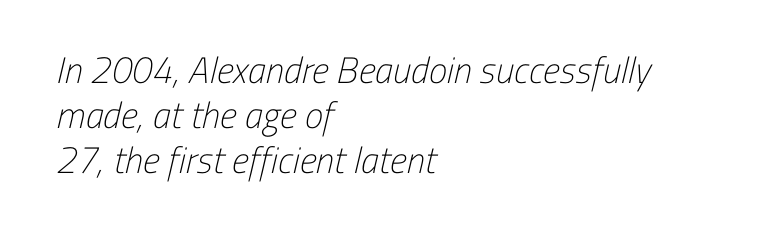
The letterforms sit at book weight or below. Looks like regular typesetting: each glyph gets only the width it needs. Unlike a traditional serif, this face leaves its strokes unadorned. The compositor pushed each line to the left boundary.
